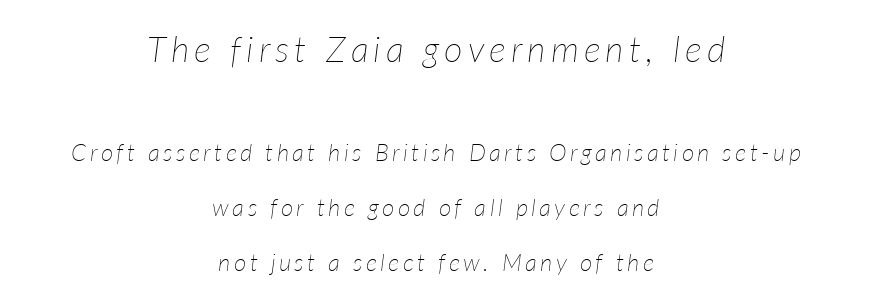
Block one is the big one; block two sits smaller underneath. Varying glyph widths throughout — classic text-font behaviour. An italicized treatment has been applied to the whole sample. Caption: face not bold, strokes unweighted. Letters rest on an invisible, unmarked baseline. The typesetter chose a symmetrical, centered arrangement here.
